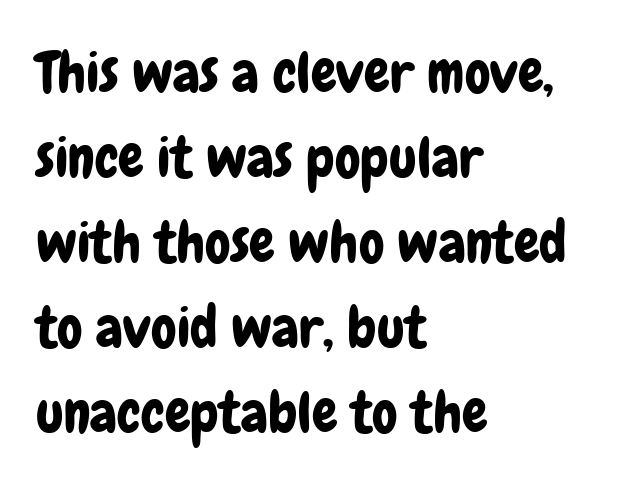
{"serif": "no", "italic": "no", "width": "condensed", "stroke_contrast": "low", "x_height": "medium", "monospaced": "no", "underline": "no", "align": "left", "line_spacing": "normal", "line_spacing_ratio": 1.49, "letter_spacing": "normal", "letter_spacing_em": 0.0, "glyph_px": 57}
